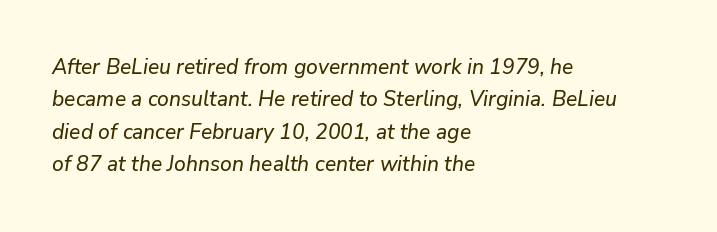
The image shows 21 px text type, italic (leaning right); set left-aligned, normal line spacing (1.54x), normal letter spacing, not underlined.
